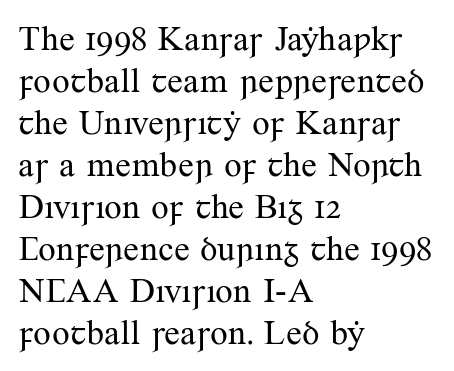
Q: Is the text bold? A: No.
Q: Is the text italic (slanted)? A: No, it is upright.
Q: Is the typeface a serif or a sans-serif typeface? A: Serif.
Q: Is the text underlined? A: No.
Q: How is the paragraph aligned? A: Left-aligned.
Q: Is the spacing between letters normal or unusually wide? A: Normal.
Q: Width (condensed, normal, or wide)? A: Normal.
Q: Stroke contrast? A: Medium.
Q: x-height? A: Small.
Q: Monospaced? A: No.
